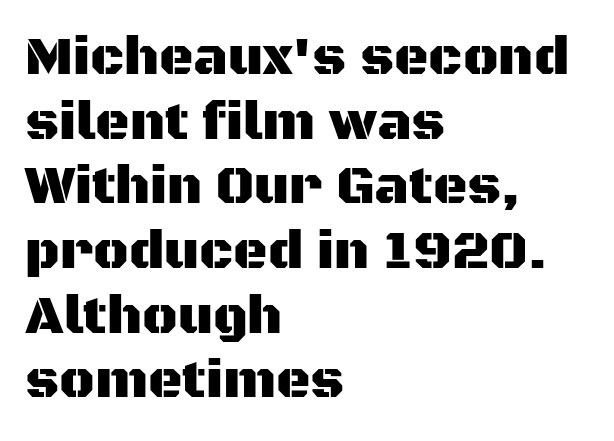
{"serif": "no", "italic": "no", "width": "normal", "stroke_contrast": "medium", "x_height": "large", "monospaced": "no", "underline": "no", "align": "left", "line_spacing_ratio": 1.22, "letter_spacing": "normal", "letter_spacing_em": 0.0, "glyph_px": 53}
